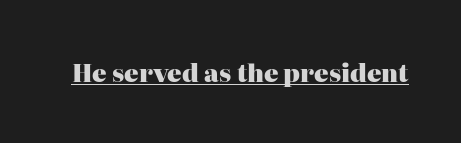
The image shows 24 px bold type, upright; set normal letter spacing, underlined.
